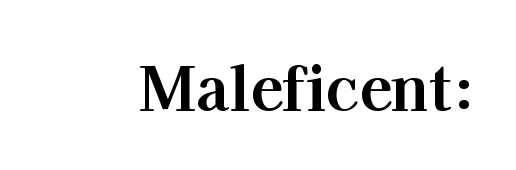
The letters carry serifs — small finishing strokes at the ends of their stems. The typography opts for an upright posture over an oblique one. The tracking reads as untouched default to a designer's eye. Stroke thickness is high; the sample reads as a true bold. Proportional: the letters do not fall into vertical columns.
